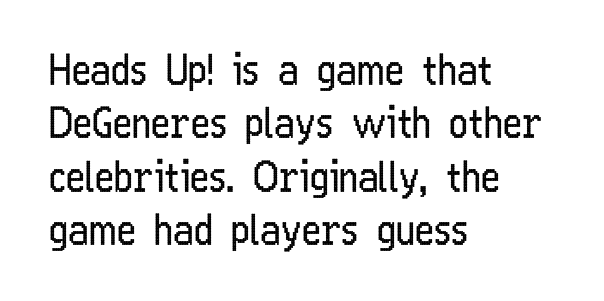
The image shows 41 px regular-weight, condensed sans-serif type, upright; set left-aligned, normal line spacing (1.3x), normal letter spacing, not underlined; low stroke contrast and a medium x-height.
